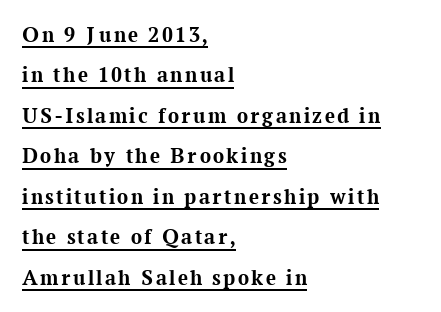
The image shows 22 px bold type, upright; set left-aligned, line spacing 1.84x, underlined.
